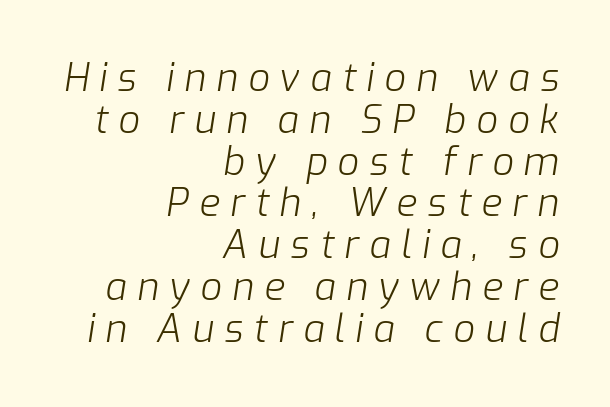
{"italic": "yes", "lean": "right", "slant_degrees": 9, "bold": "no", "weight": "light", "width": "normal", "stroke_contrast": "low", "x_height": "medium", "monospaced": "no", "underline": "no", "align": "right", "line_spacing": "tight", "line_spacing_ratio": 1.1, "letter_spacing": "wide", "letter_spacing_em": 0.27, "glyph_px": 38}
